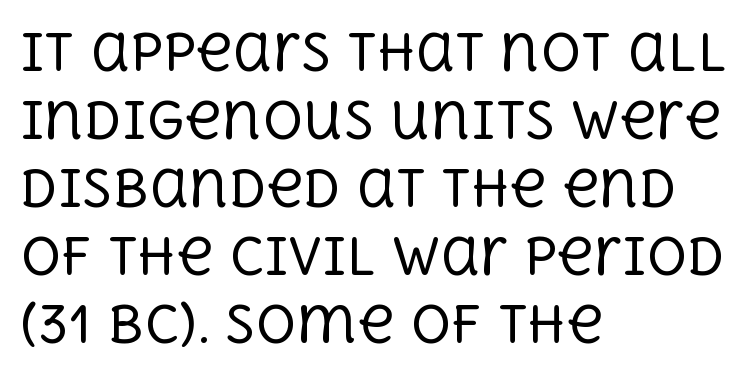
{"serif": "yes", "italic": "no", "bold": "no", "weight": "regular", "width": "normal", "x_height": "large", "monospaced": "no", "underline": "no", "align": "left", "line_spacing": "normal", "line_spacing_ratio": 1.36, "letter_spacing": "normal", "letter_spacing_em": 0.0, "glyph_px": 50}
